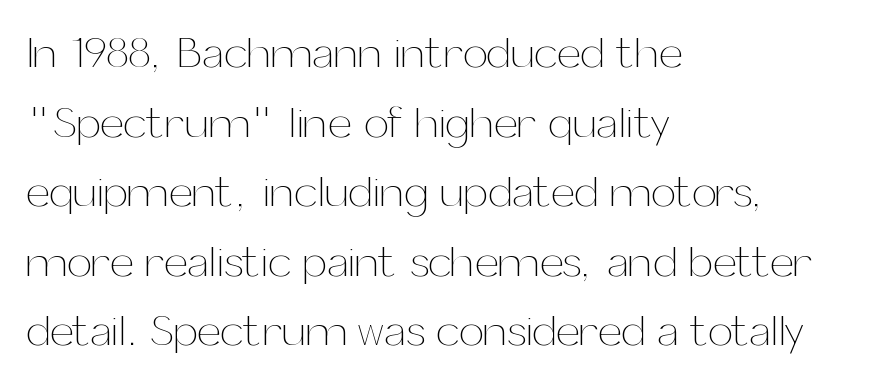
{"italic": "no", "bold": "no", "weight": "thin", "width": "normal", "stroke_contrast": "medium", "x_height": "medium", "monospaced": "no", "underline": "no", "align": "left", "line_spacing": "normal", "line_spacing_ratio": 1.58, "letter_spacing": "normal", "letter_spacing_em": 0.0, "glyph_px": 44}
